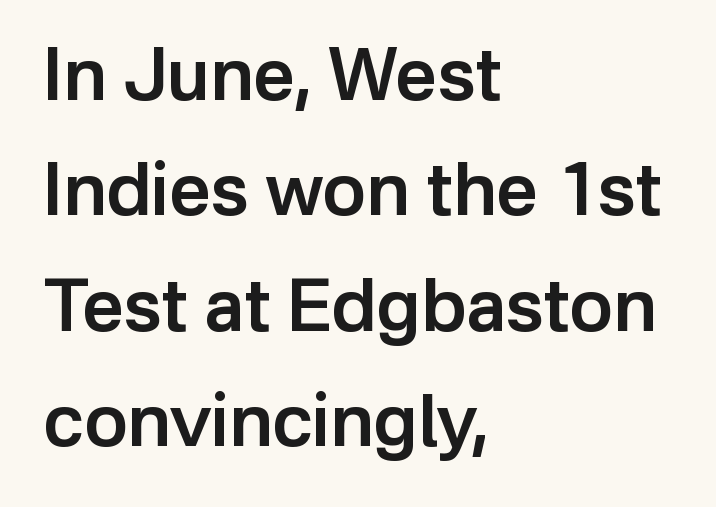
The image shows 73 px semibold sans-serif type, upright; set left-aligned, normal line spacing (1.58x), normal letter spacing, not underlined; low stroke contrast and a medium x-height.
